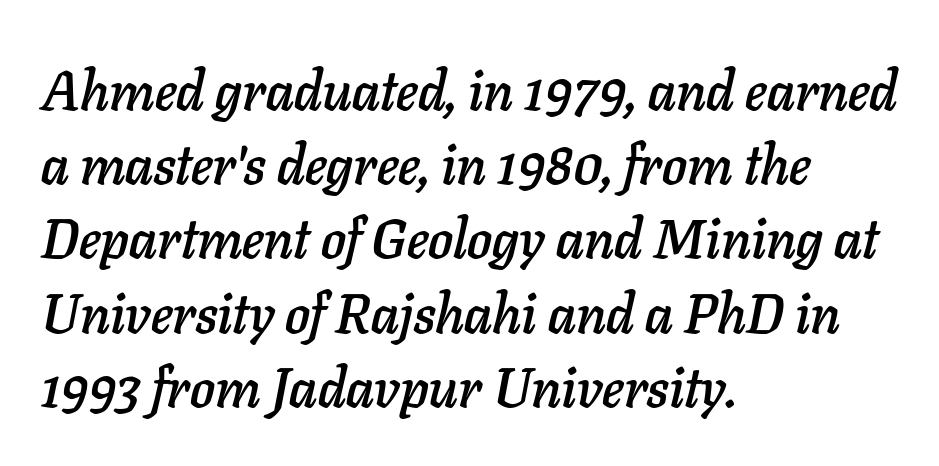
The image shows 55 px text type, italic (leaning right); set left-aligned, normal line spacing (1.35x), normal letter spacing, not underlined; low stroke contrast and a medium x-height.
